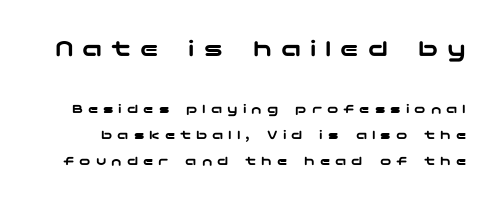
{"italic": "no", "underline": "no", "line_spacing_ratio": 1.85, "letter_spacing": "wide", "letter_spacing_em": 0.36, "larger_block": "first", "size_ratio": 1.79, "glyph_px": 25}
